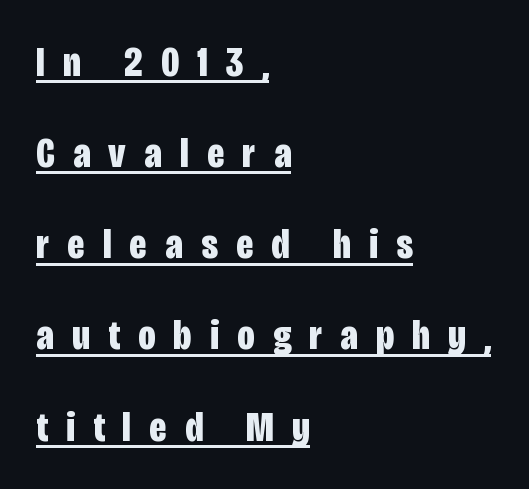
{"serif": "no", "italic": "no", "bold": "yes", "weight": "bold", "width": "condensed", "stroke_contrast": "low", "x_height": "large", "monospaced": "no", "underline": "yes", "align": "left", "line_spacing": "loose", "line_spacing_ratio": 2.12, "letter_spacing": "wide", "letter_spacing_em": 0.43, "glyph_px": 43}
